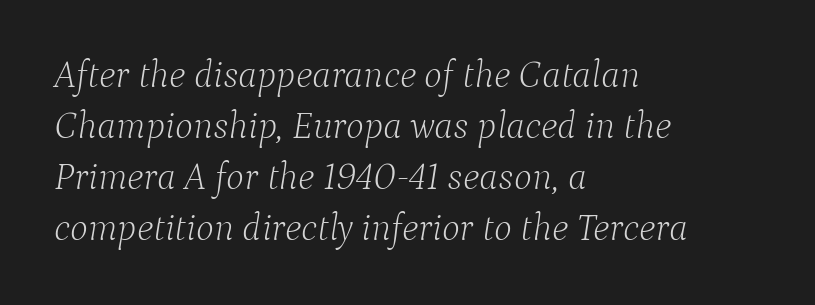
{"serif": "yes", "italic": "yes", "lean": "right", "slant_degrees": 9, "bold": "no", "weight": "light", "width": "normal", "stroke_contrast": "low", "x_height": "medium", "monospaced": "no", "underline": "no", "align": "left", "line_spacing": "normal", "line_spacing_ratio": 1.34, "letter_spacing": "normal", "letter_spacing_em": 0.0, "glyph_px": 38}
